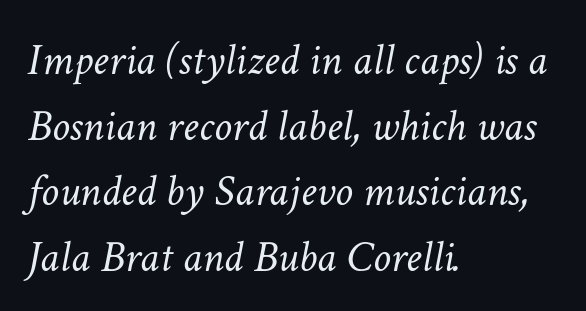
{"italic": "yes", "lean": "right", "slant_degrees": 11, "bold": "no", "weight": "light", "width": "normal", "stroke_contrast": "low", "x_height": "medium", "monospaced": "no", "underline": "no", "align": "left", "line_spacing": "normal", "line_spacing_ratio": 1.46, "letter_spacing": "normal", "letter_spacing_em": 0.0, "glyph_px": 45}
